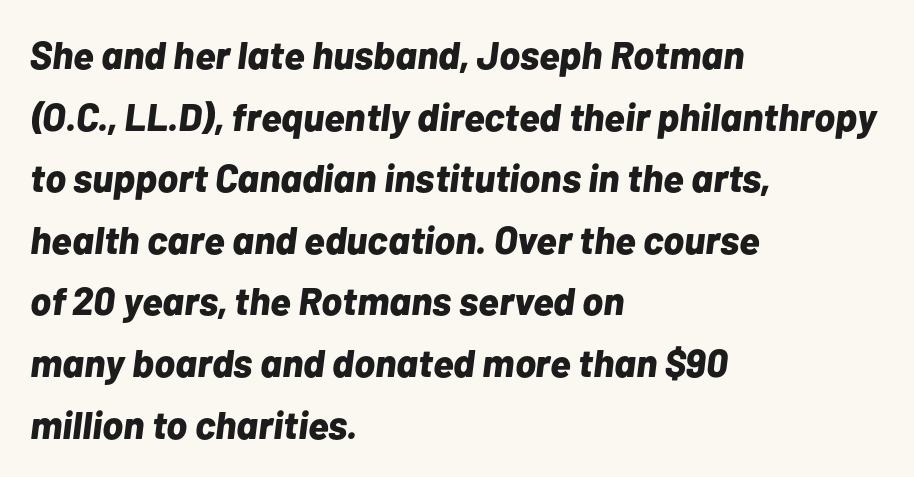
The strip under each line holds only bare page. Look at the stroke-to-counter ratio: heavy, a bold. Is this a fixed-width face? No — the glyphs have proportional, varying widths. Visually the block forms a straight wall on the left and a jagged coastline on the right. Tracking here is standard; glyphs follow each other at the usual distance.
